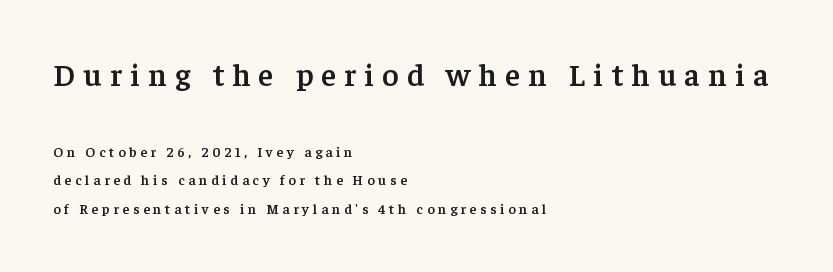
{"serif": "yes", "italic": "no", "bold": "semi", "weight": "semibold", "width": "normal", "stroke_contrast": "low", "x_height": "medium", "monospaced": "no", "underline": "no", "align": "left", "line_spacing": "loose", "line_spacing_ratio": 2.06, "letter_spacing": "wide", "letter_spacing_em": 0.27, "larger_block": "first", "size_ratio": 2.21, "glyph_px": 31}
